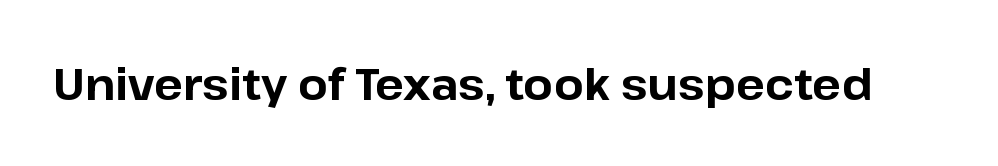
Q: Is the text bold? A: Yes.
Q: Is the text italic (slanted)? A: No, it is upright.
Q: Is the typeface a serif or a sans-serif typeface? A: Sans-serif.
Q: Is the text underlined? A: No.
Q: Is the spacing between letters normal or unusually wide? A: Normal.
Q: Width (condensed, normal, or wide)? A: Normal.
Q: Stroke contrast? A: Low.
Q: x-height? A: Medium.
Q: Monospaced? A: No.
